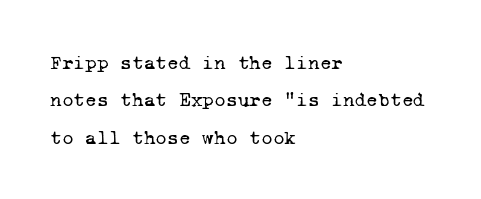
Q: Is the text bold? A: No.
Q: Is the text underlined? A: No.
Q: How is the paragraph aligned? A: Left-aligned.
Q: Is the spacing between letters normal or unusually wide? A: Normal.
